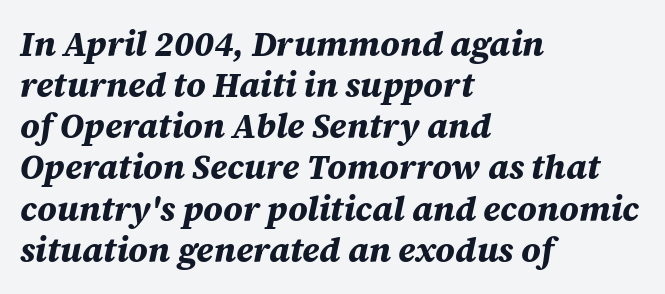
The image shows 34 px bold type, italic (leaning right); set left-aligned, line spacing 1.21x, normal letter spacing, not underlined; medium stroke contrast and a large x-height.
